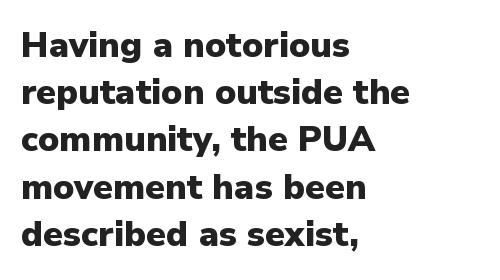
The image shows 35 px heavy sans-serif type, upright; set left-aligned, normal line spacing (1.35x), normal letter spacing, not underlined; low stroke contrast and a medium x-height.
